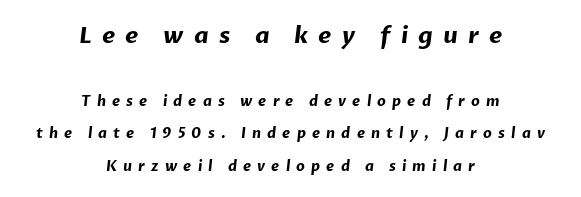
Characters follow at a spacing far wider than the type designer built in. Is the block centered? Yes — each line is placed symmetrically about the middle. Baseline-to-baseline distance is far greater than the letter height. Summary of weight: heavy, a full bold.
